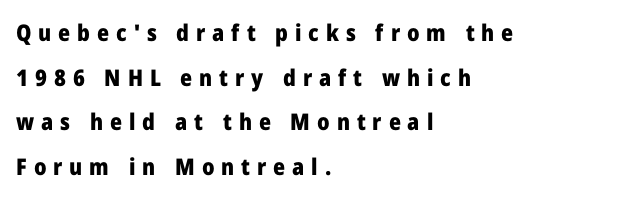
{"italic": "no", "bold": "yes", "underline": "no", "align": "left", "line_spacing": "loose", "line_spacing_ratio": 1.94, "letter_spacing": "wide", "letter_spacing_em": 0.3, "glyph_px": 23}
